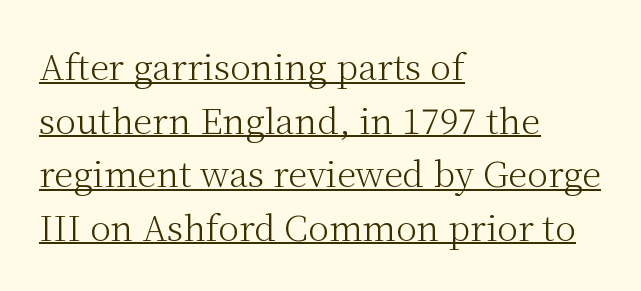
The strokes carry an ordinary text weight at most. Like a heading marked for emphasis, these lines bear an underscore. Compared with typical paragraphs, the rows here are spaced about the same. A typesetter would call this zero additional tracking.
